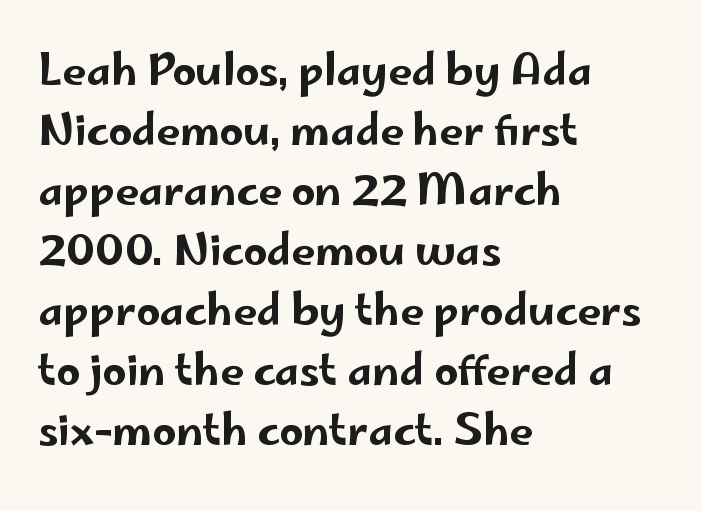
{"serif": "no", "italic": "no", "width": "wide", "stroke_contrast": "low", "x_height": "small", "monospaced": "no", "underline": "no", "align": "left", "line_spacing": "normal", "line_spacing_ratio": 1.43, "letter_spacing": "normal", "letter_spacing_em": 0.0, "glyph_px": 42}
